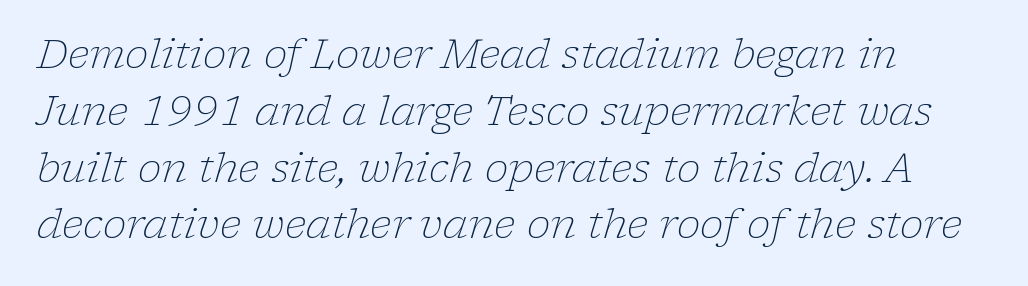
Q: Is the text bold? A: No.
Q: Is the text italic (slanted)? A: Yes, it leans right by about 17 degrees.
Q: Is the typeface a serif or a sans-serif typeface? A: Serif.
Q: Is the text underlined? A: No.
Q: Is the spacing between letters normal or unusually wide? A: Normal.
Q: Is the spacing between lines tight, normal or loose? A: Normal.
Q: Width (condensed, normal, or wide)? A: Normal.
Q: Stroke contrast? A: Low.
Q: x-height? A: Medium.
Q: Monospaced? A: No.
